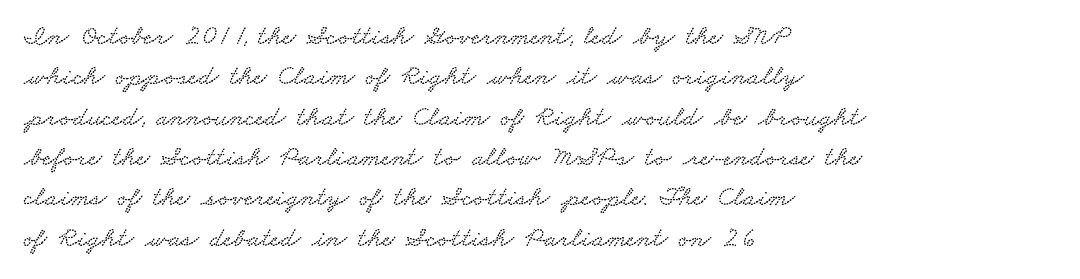
Q: Is the typeface a serif or a sans-serif typeface? A: Serif.
Q: Is the text underlined? A: No.
Q: How is the paragraph aligned? A: Left-aligned.
Q: Is the spacing between letters normal or unusually wide? A: Normal.
Q: Is the spacing between lines tight, normal or loose? A: Normal.
Q: Width (condensed, normal, or wide)? A: Wide.
Q: Stroke contrast? A: Low.
Q: x-height? A: Small.
Q: Monospaced? A: No.
